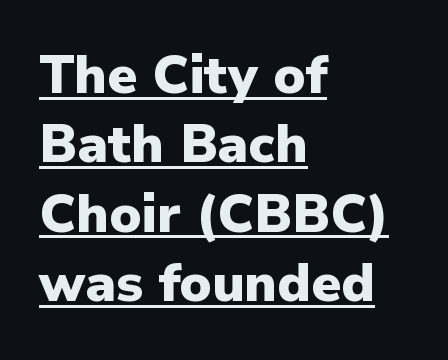
Looks like someone drew a line under every word here. Each word holds together tightly as a unit, with standard inter-letter gaps. The axis of the letterforms is exactly vertical. Spacing verdict: proportional, widths tailored to each character. Horizontal alignment here is leftward, the default for most running prose. The face used here is a sans, in the tradition of grotesques and geometrics.
